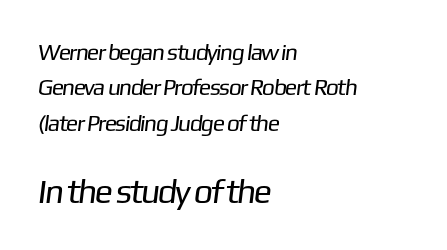
A classic flush-left, rag-right setting is used for this passage. Spacing verdict: proportional, widths tailored to each character. The passage shown stacks its lines at a standard gap. The designer went with a sans here, leaving each stem footless.
